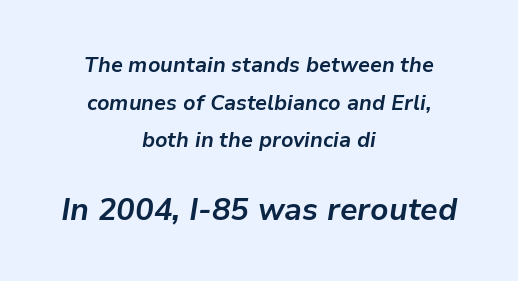
The image shows 31 px bold type, italic (leaning right); set centered, line spacing 1.79x, normal letter spacing, not underlined; the second (bottom) block is 1.48x larger; low stroke contrast and a medium x-height.
